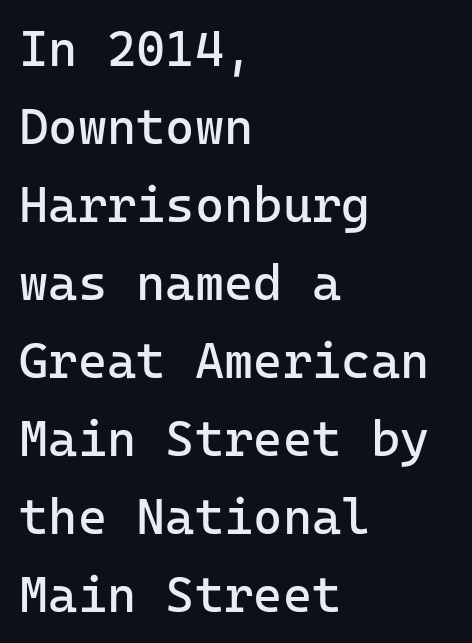
The image shows 50 px regular-weight sans-serif type, upright, monospaced; set left-aligned, normal line spacing (1.56x), normal letter spacing, not underlined; low stroke contrast and a medium x-height.
